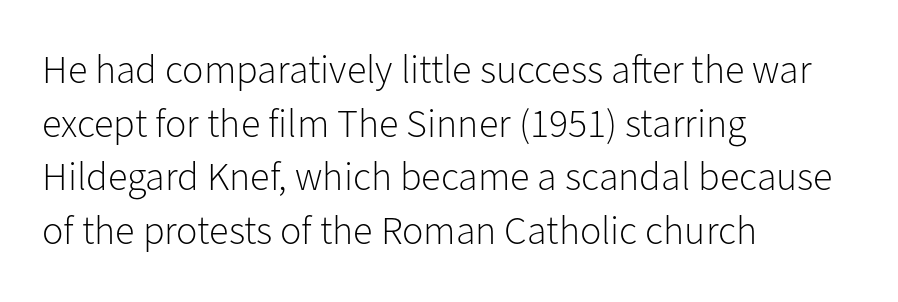
Each stroke keeps to a modest, everyday thickness or less. The rendering anchors every line to the left-hand side. Character widths vary here, with narrow letters taking less room than wide ones. Italic: no, the glyphs are upright roman.
